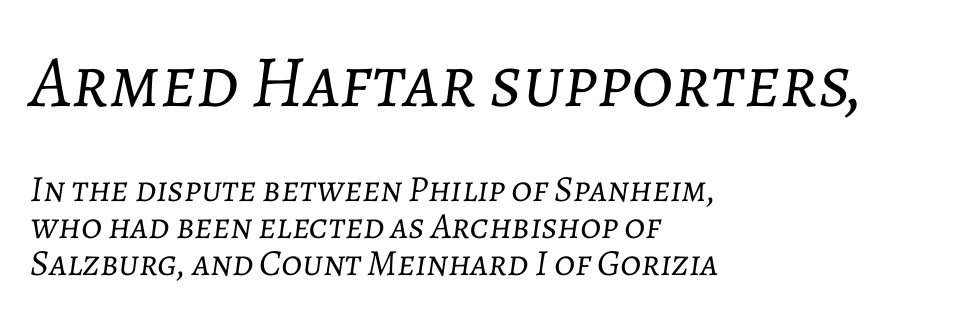
The image shows 74 px light type, italic (leaning right); set left-aligned, tight line spacing (1.0x), normal letter spacing, not underlined; the first (top) block is 2.0x larger; low stroke contrast and a medium x-height.
